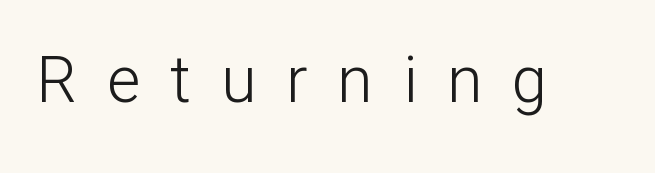
{"serif": "no", "italic": "no", "bold": "no", "weight": "light", "width": "normal", "stroke_contrast": "low", "x_height": "medium", "monospaced": "no", "underline": "no", "letter_spacing": "wide", "letter_spacing_em": 0.47, "glyph_px": 64}
